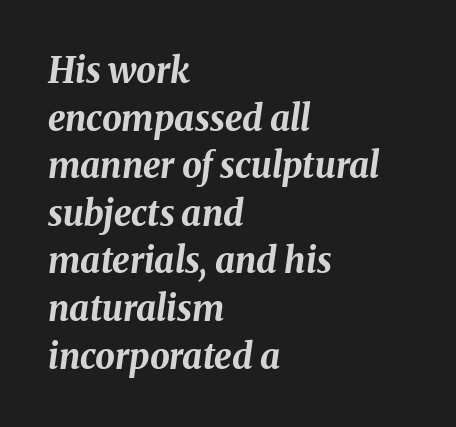
{"italic": "yes", "lean": "right", "slant_degrees": 8, "bold": "yes", "weight": "bold", "width": "normal", "stroke_contrast": "medium", "x_height": "medium", "monospaced": "no", "underline": "no", "align": "left", "line_spacing": "normal", "line_spacing_ratio": 1.36, "letter_spacing": "normal", "letter_spacing_em": 0.0, "glyph_px": 35}
